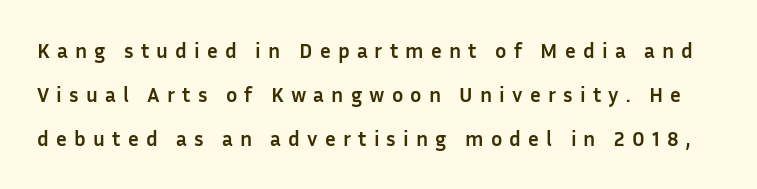
{"italic": "no", "bold": "yes", "underline": "no", "line_spacing": "loose", "line_spacing_ratio": 2.1, "letter_spacing": "wide", "letter_spacing_em": 0.34, "glyph_px": 21}
